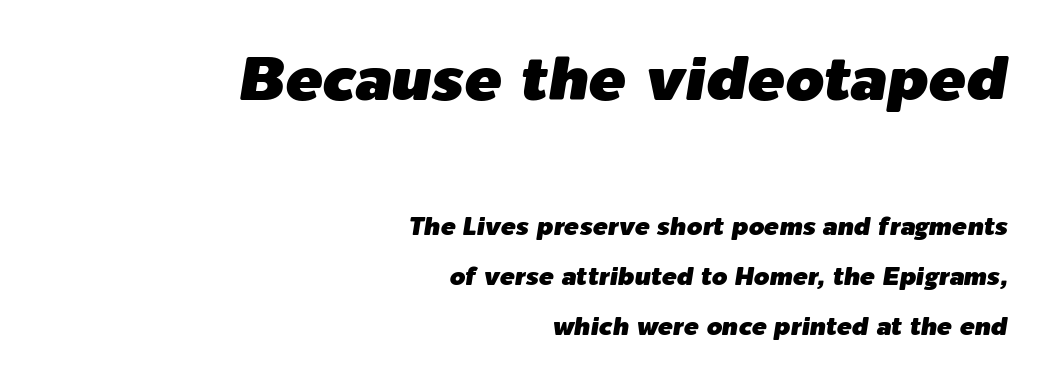
Is the lower block the larger one? No — the upper block carries the bigger type. The face used here is proportionally spaced, like ordinary book or web type. Alignment: flush right. When letters slant like this, we call the style italic.
